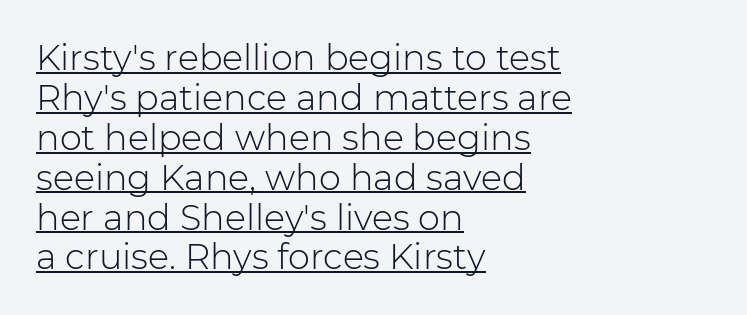
{"serif": "no", "italic": "no", "bold": "no", "weight": "light", "width": "normal", "stroke_contrast": "low", "x_height": "medium", "monospaced": "no", "underline": "yes", "align": "left", "line_spacing": "tight", "line_spacing_ratio": 1.14, "letter_spacing": "normal", "letter_spacing_em": 0.0, "glyph_px": 35}
